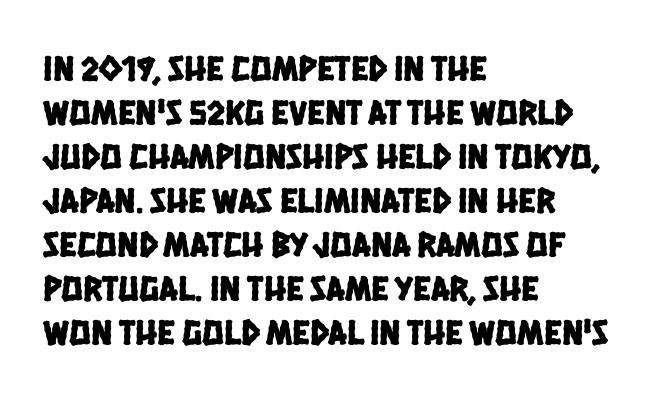
This sample uses a sans-serif face. Each word holds together tightly as a unit, with standard inter-letter gaps. Letters rest on an invisible, unmarked baseline. Character widths vary here, with narrow letters taking less room than wide ones. The paragraph shown leans on its left margin.
